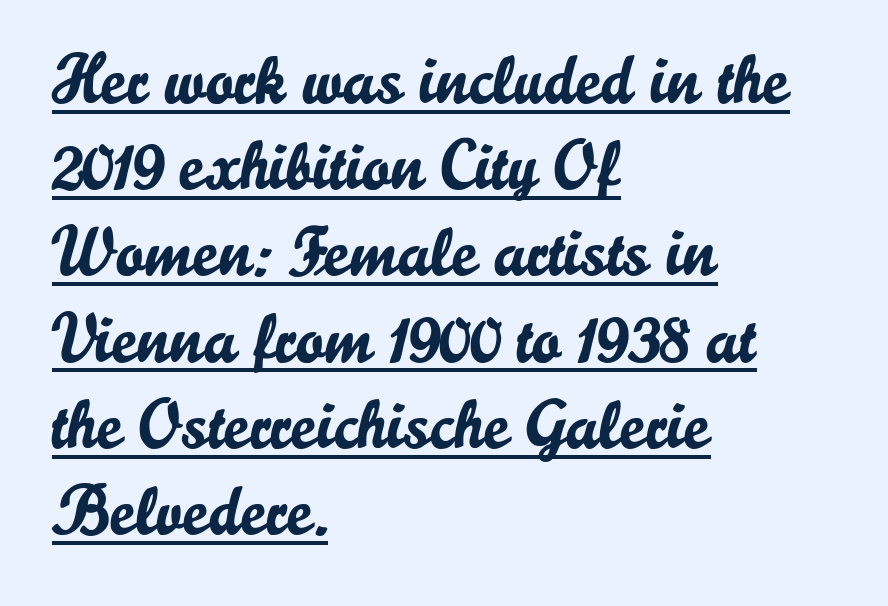
The image shows 69 px sans-serif type; set left-aligned, normal line spacing (1.25x), normal letter spacing, underlined; low stroke contrast and a small x-height.
